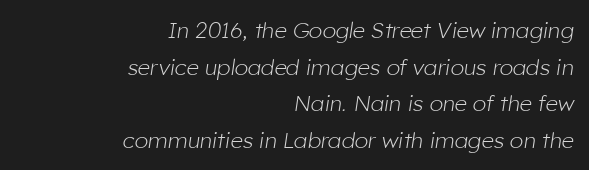
{"italic": "yes", "lean": "right", "slant_degrees": 8, "bold": "no", "underline": "no", "align": "right", "line_spacing": "normal", "line_spacing_ratio": 1.66, "letter_spacing": "normal", "letter_spacing_em": 0.0, "glyph_px": 22}
